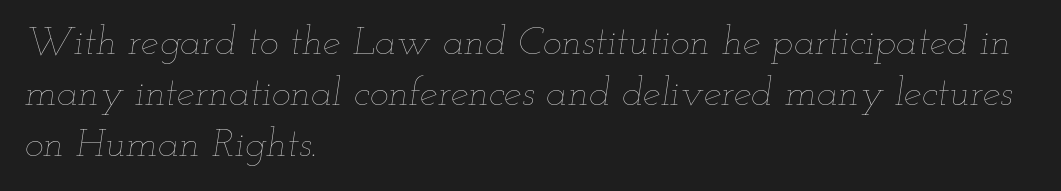
Q: Is the text bold? A: No.
Q: Is the text italic (slanted)? A: Yes, it leans right by about 12 degrees.
Q: Is the text underlined? A: No.
Q: How is the paragraph aligned? A: Left-aligned.
Q: Is the spacing between letters normal or unusually wide? A: Normal.
Q: Is the spacing between lines tight, normal or loose? A: Normal.
Q: Width (condensed, normal, or wide)? A: Wide.
Q: Stroke contrast? A: Low.
Q: x-height? A: Small.
Q: Monospaced? A: No.
